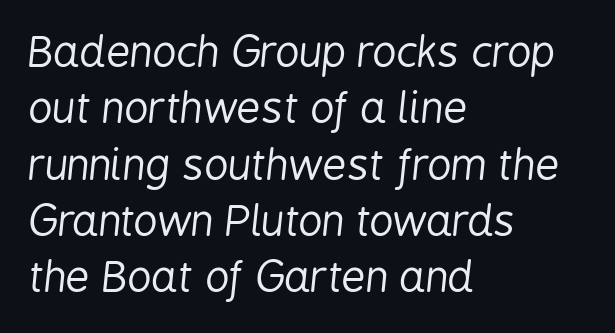
The image shows 42 px regular-weight, condensed type, italic (leaning right); set left-aligned, normal line spacing (1.34x), normal letter spacing, not underlined; low stroke contrast and a medium x-height.
